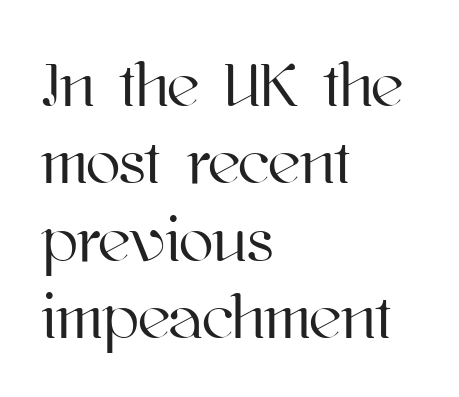
The glyphs are unaccompanied by any horizontal stroke below them. You could not count columns in this text — the font is proportionally spaced. Each line starts at the same left margin while the right side varies. Is there any slant? The stems are plumb. Standard letterfit; no display-style spreading of the glyphs.
